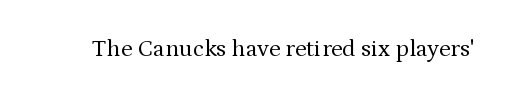
Q: Is the text bold? A: No.
Q: Is the text italic (slanted)? A: No, it is upright.
Q: Is the text underlined? A: No.
Q: Is the spacing between letters normal or unusually wide? A: Normal.
